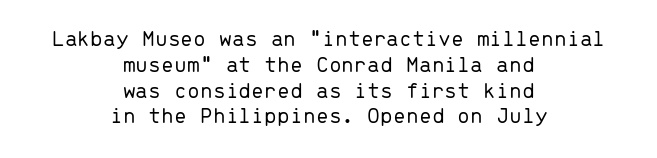
Underline: absent. Interline gaps are noticeably narrow in this sample. You can tell it's not italic because the verticals are truly vertical. One-word summary of the alignment: center. Characters follow at the spacing the type designer built in. Caption: face not bold, strokes unweighted.
